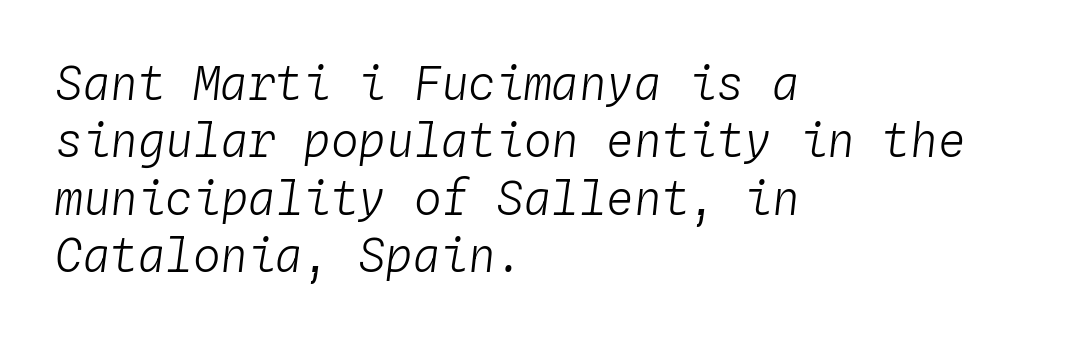
Short and long lines alike share a common starting point at left. The letterforms sit shoulder to shoulder at normal distance. Note the uniform advance width — an 'i' takes as much space as an 'm'. A bare baseline throughout the passage. The glyphs look as if they've been sheared to an angle.
